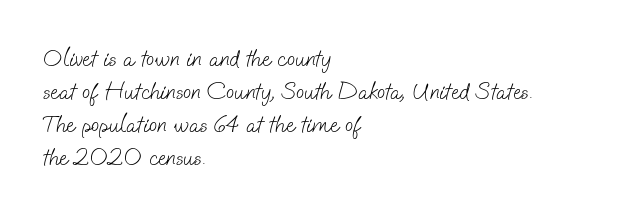
Q: Is the text bold? A: No.
Q: Is the text underlined? A: No.
Q: How is the paragraph aligned? A: Left-aligned.
Q: Is the spacing between letters normal or unusually wide? A: Normal.
Q: Is the spacing between lines tight, normal or loose? A: Normal.
